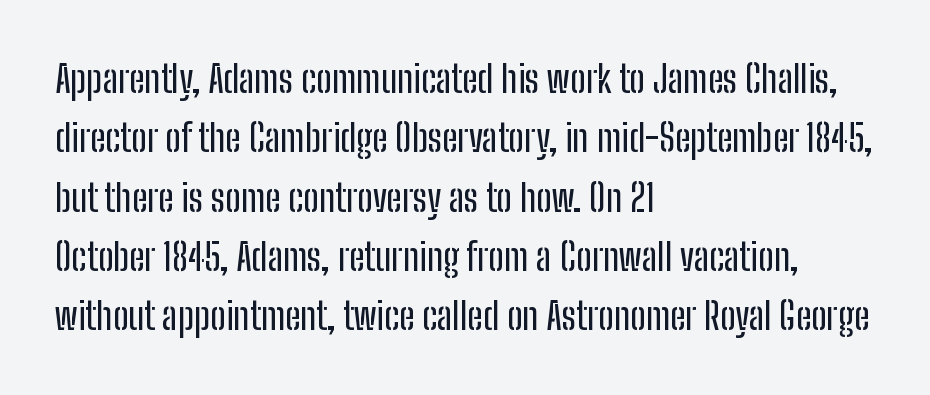
Q: Is the text italic (slanted)? A: No, it is upright.
Q: Is the typeface a serif or a sans-serif typeface? A: Sans-serif.
Q: Is the text underlined? A: No.
Q: How is the paragraph aligned? A: Left-aligned.
Q: Is the spacing between letters normal or unusually wide? A: Normal.
Q: Is the spacing between lines tight, normal or loose? A: Normal.
Q: Width (condensed, normal, or wide)? A: Condensed.
Q: Stroke contrast? A: Low.
Q: x-height? A: Medium.
Q: Monospaced? A: No.
